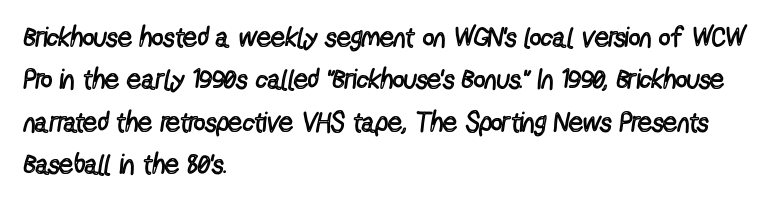
Q: Is the text bold? A: No.
Q: Is the typeface a serif or a sans-serif typeface? A: Sans-serif.
Q: Is the text underlined? A: No.
Q: How is the paragraph aligned? A: Left-aligned.
Q: Is the spacing between letters normal or unusually wide? A: Normal.
Q: Is the spacing between lines tight, normal or loose? A: Normal.
Q: Width (condensed, normal, or wide)? A: Condensed.
Q: x-height? A: Medium.
Q: Monospaced? A: No.
